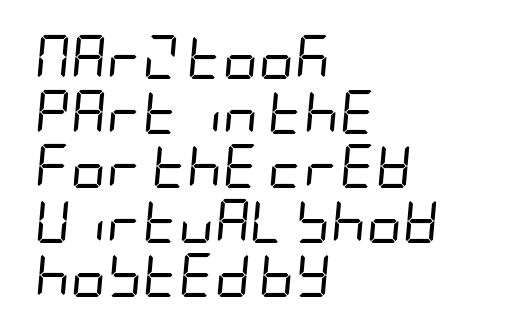
Q: Is the text bold? A: No.
Q: Is the text italic (slanted)? A: Yes, it leans right by about 5 degrees.
Q: Is the text underlined? A: No.
Q: How is the paragraph aligned? A: Left-aligned.
Q: Is the spacing between letters normal or unusually wide? A: Normal.
Q: Width (condensed, normal, or wide)? A: Condensed.
Q: Stroke contrast? A: Low.
Q: x-height? A: Large.
